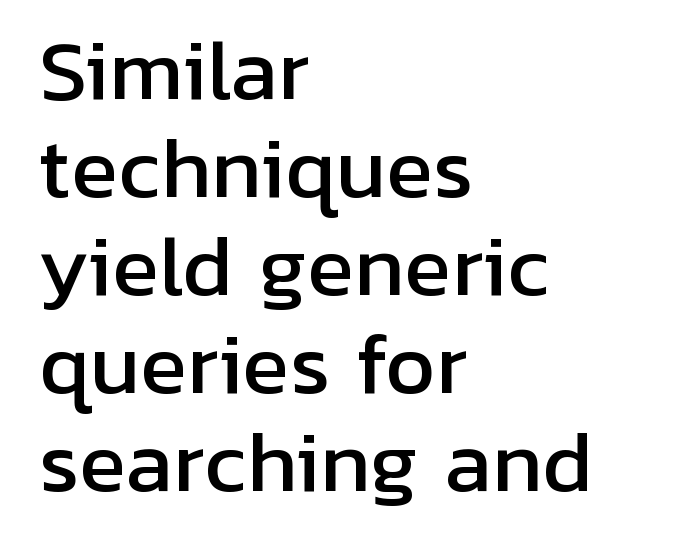
{"serif": "no", "italic": "no", "width": "normal", "stroke_contrast": "low", "x_height": "medium", "monospaced": "no", "underline": "no", "align": "left", "line_spacing_ratio": 1.24, "letter_spacing": "normal", "letter_spacing_em": 0.0, "glyph_px": 79}
